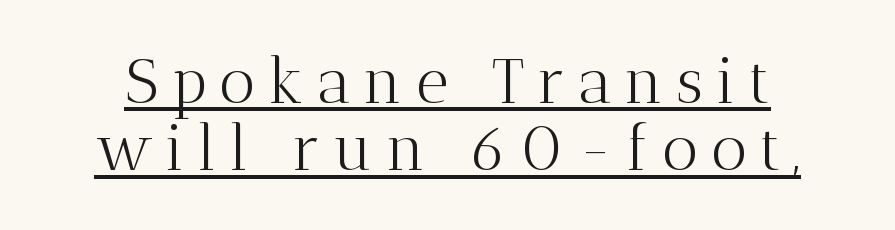
Does the leading feel generous? Not at all — it's pinched. Each letter keeps its own natural width here, so spacing adapts to shape. These lines have a slow, spaced-out rhythm from letter to letter. The letters stand upright; this is a roman face. Stroke thickness stays within the range of a standard reading face or lighter. The words here are underlined.
